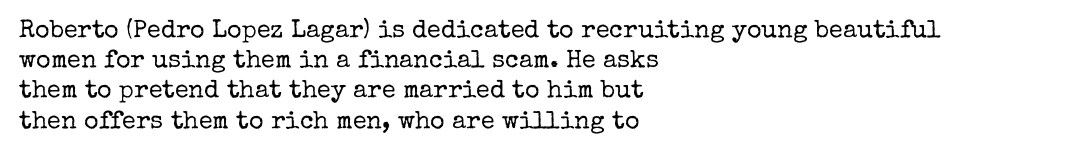
Q: Is the text bold? A: No.
Q: Is the text italic (slanted)? A: No, it is upright.
Q: Is the text underlined? A: No.
Q: How is the paragraph aligned? A: Left-aligned.
Q: Is the spacing between letters normal or unusually wide? A: Normal.
